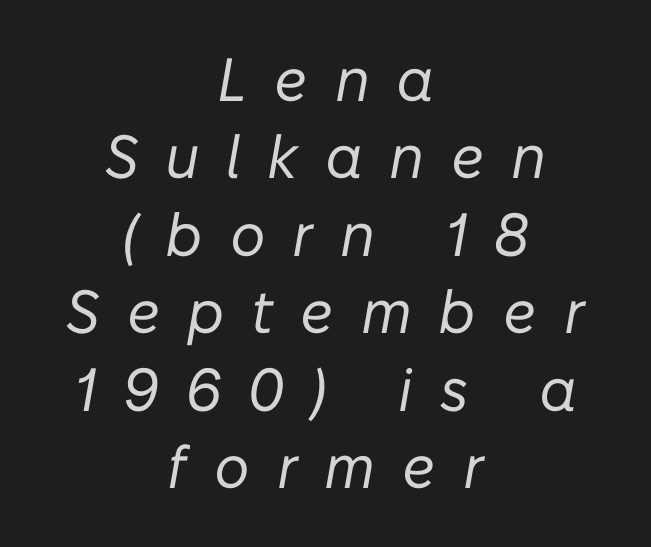
{"italic": "yes", "lean": "right", "slant_degrees": 10, "bold": "no", "weight": "regular", "width": "normal", "stroke_contrast": "low", "x_height": "medium", "monospaced": "no", "underline": "no", "align": "center", "line_spacing": "normal", "line_spacing_ratio": 1.27, "letter_spacing": "wide", "letter_spacing_em": 0.44, "glyph_px": 61}
